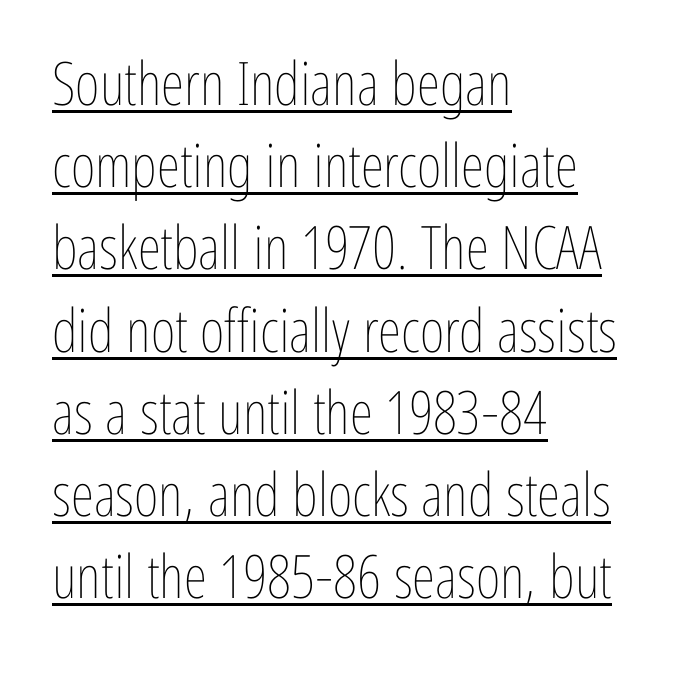
Stroke thickness stays within the range of a standard reading face or lighter. Characters follow at the spacing the type designer built in. You can tell it's not italic because the verticals are truly vertical. One-word summary of the alignment: left. Horizontal bands of white between lines are of average thickness.
